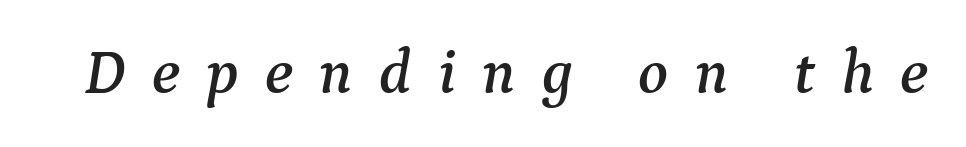
Does extra space separate the letters? Yes, quite a lot of it. Would a proofreader flag this as italicized? Yes. Look at the bottom of the vertical strokes: they flare into serifs here. The space beneath each line is pristine and unruled. Looks like regular typesetting: each glyph gets only the width it needs.
